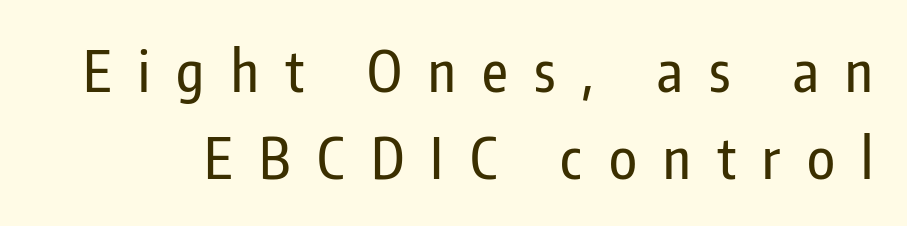
This sample uses an upright cut, with every glyph sitting square on the baseline. I'd call this a sans setting — the letters go barefoot. The string is rendered with underlining switched off. The passage shown is typed in a proportional face where columns would drift.
